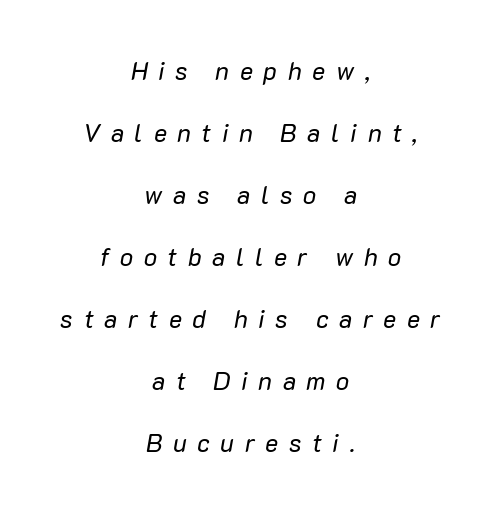
{"italic": "yes", "lean": "right", "slant_degrees": 10, "bold": "no", "underline": "no", "align": "center", "line_spacing": "loose", "line_spacing_ratio": 2.48, "letter_spacing": "wide", "letter_spacing_em": 0.42, "glyph_px": 25}
